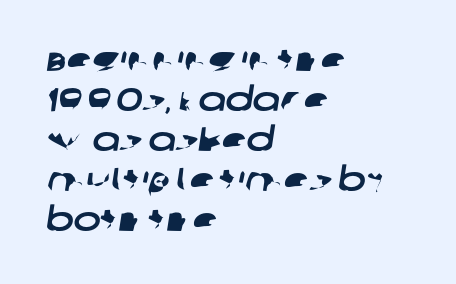
{"serif": "no", "width": "wide", "stroke_contrast": "low", "x_height": "large", "monospaced": "no", "underline": "no", "align": "left", "line_spacing_ratio": 1.21, "letter_spacing": "normal", "letter_spacing_em": 0.0, "glyph_px": 33}
